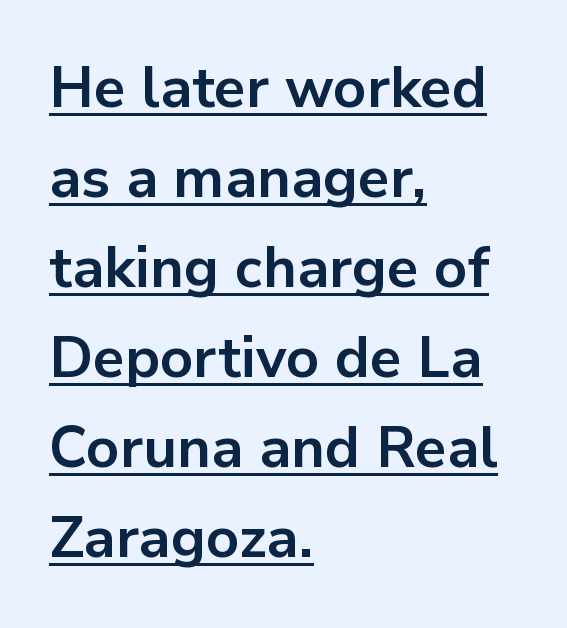
{"serif": "no", "italic": "no", "bold": "yes", "weight": "bold", "width": "normal", "stroke_contrast": "low", "x_height": "medium", "monospaced": "no", "underline": "yes", "align": "left", "line_spacing": "normal", "line_spacing_ratio": 1.58, "letter_spacing": "normal", "letter_spacing_em": 0.0, "glyph_px": 57}
